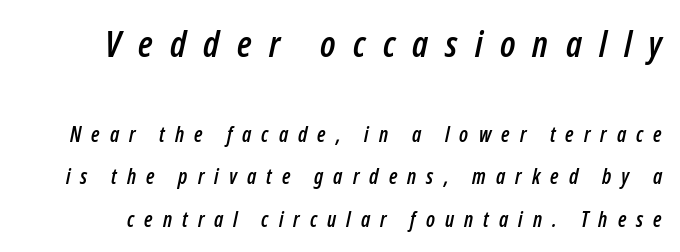
{"italic": "yes", "lean": "right", "slant_degrees": 12, "width": "condensed", "stroke_contrast": "low", "x_height": "medium", "monospaced": "no", "underline": "no", "line_spacing": "loose", "line_spacing_ratio": 2.01, "letter_spacing": "wide", "letter_spacing_em": 0.48, "larger_block": "first", "size_ratio": 1.71, "glyph_px": 36}
